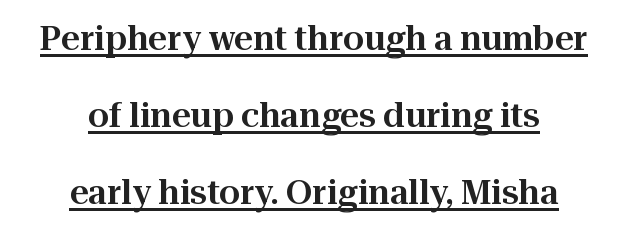
The image shows 33 px serif type, upright; set centered, loose line spacing (2.34x), normal letter spacing, underlined; high stroke contrast and a medium x-height.
